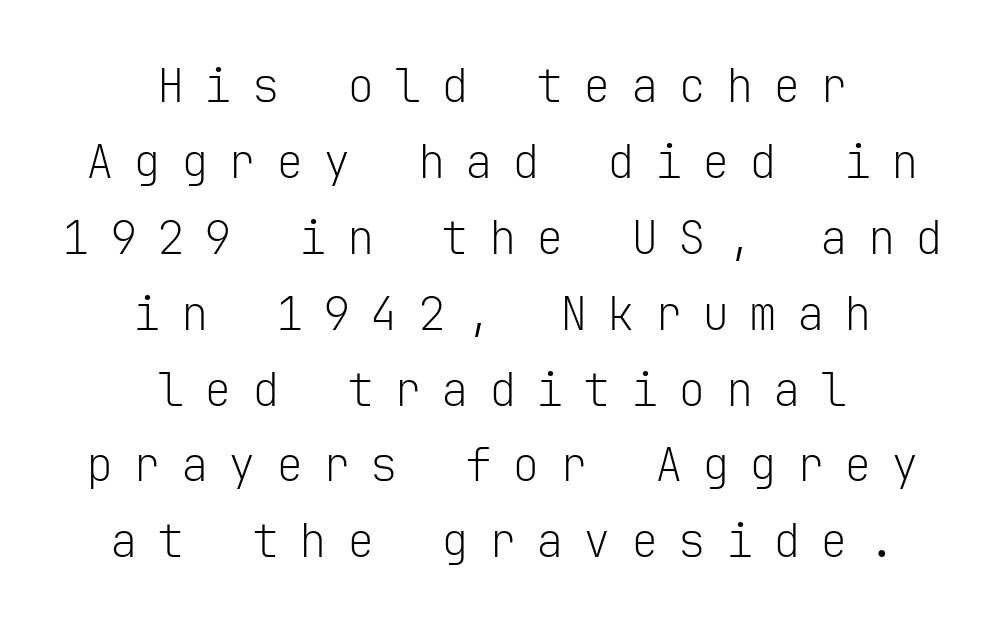
The image shows 46 px light sans-serif type, upright, monospaced; set centered, normal line spacing (1.65x), unusually wide letter spacing (+0.43 em), not underlined; low stroke contrast and a medium x-height.
